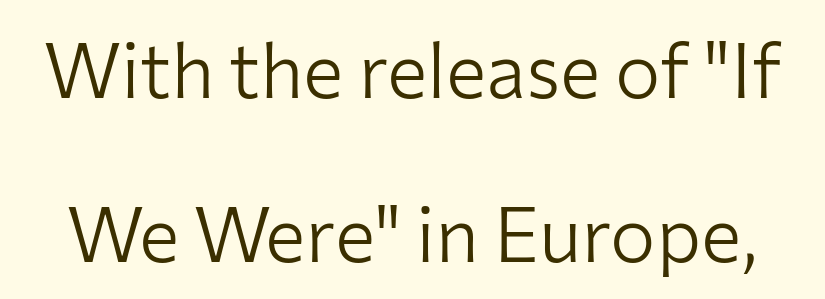
{"serif": "no", "italic": "no", "bold": "no", "weight": "light", "width": "normal", "stroke_contrast": "low", "x_height": "medium", "monospaced": "no", "underline": "no", "line_spacing": "loose", "line_spacing_ratio": 2.16, "letter_spacing": "normal", "letter_spacing_em": 0.0, "glyph_px": 76}
